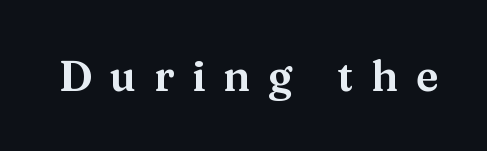
The image shows 42 px wide serif type, upright; set unusually wide letter spacing (+0.42 em), not underlined; medium stroke contrast and a medium x-height.
